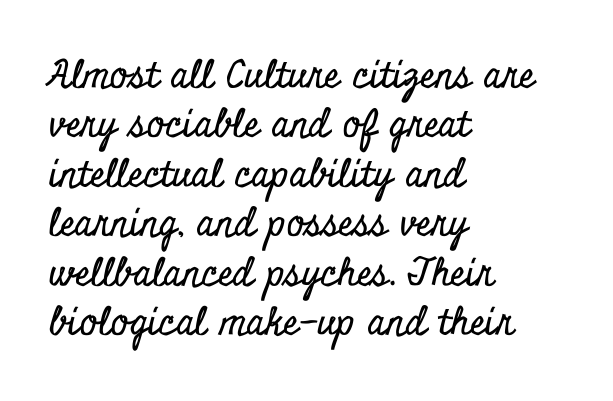
Descender tails drop into unmarked territory. You can tell from the footed stems that serif type was used. The letters advance in unequal steps, a hallmark of proportional type. The line texture is even and compact thanks to regular tracking.
